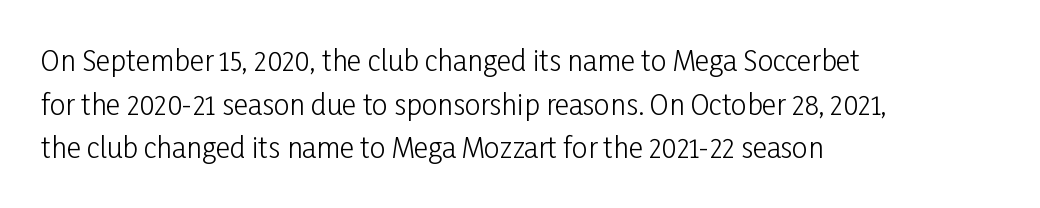
The image shows 28 px light, condensed sans-serif type, upright; set left-aligned, normal line spacing (1.56x), normal letter spacing, not underlined; low stroke contrast and a medium x-height.
